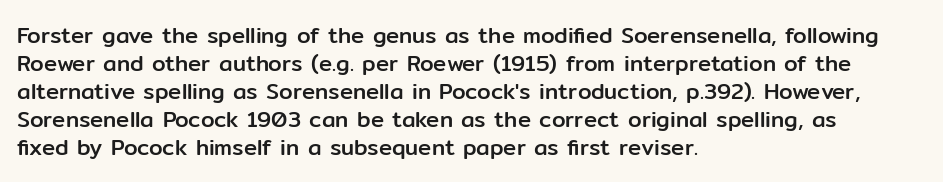
The image shows 22 px text type, upright; set left-aligned, normal line spacing (1.27x), normal letter spacing, not underlined.
